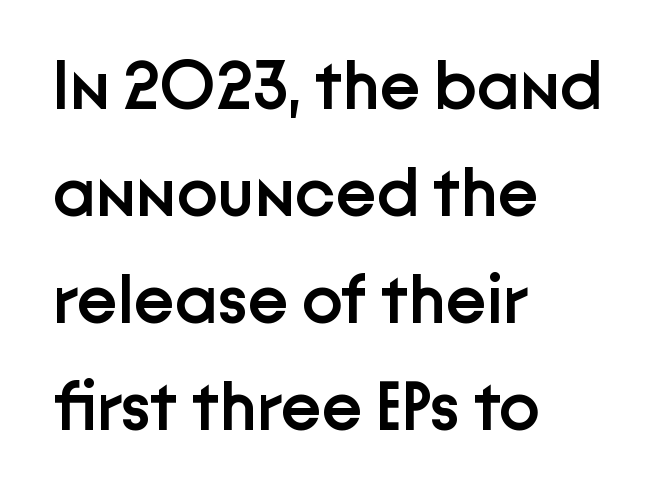
The rows are spaced the way most documents space them. Underlining? Definitely not there. Varying glyph widths throughout — classic text-font behaviour. Regarding serifs, this sample does without them. Every stem runs plumb, perpendicular to the baseline.
